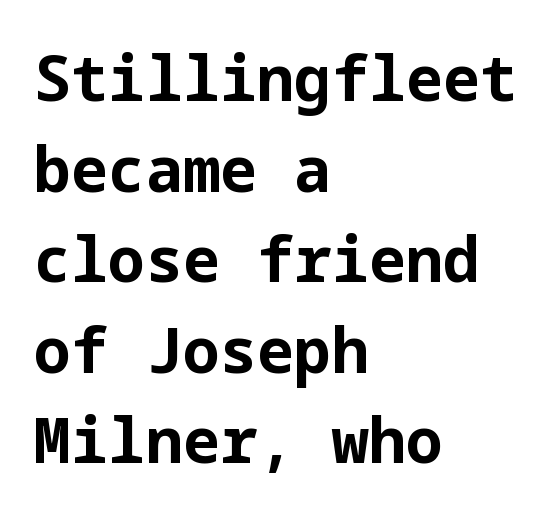
The image shows 62 px bold sans-serif type, upright; set left-aligned, normal line spacing (1.46x), normal letter spacing, not underlined; low stroke contrast and a medium x-height.
